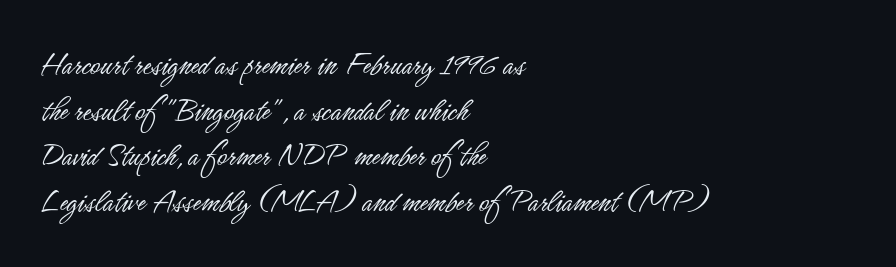
Descender tails drop into unmarked territory. Is this a fixed-width face? No — the glyphs have proportional, varying widths. Short and long lines alike share a common starting point at left. Tracking value appears to be zero — textbook default spacing. Weight: in the light-to-regular range.
